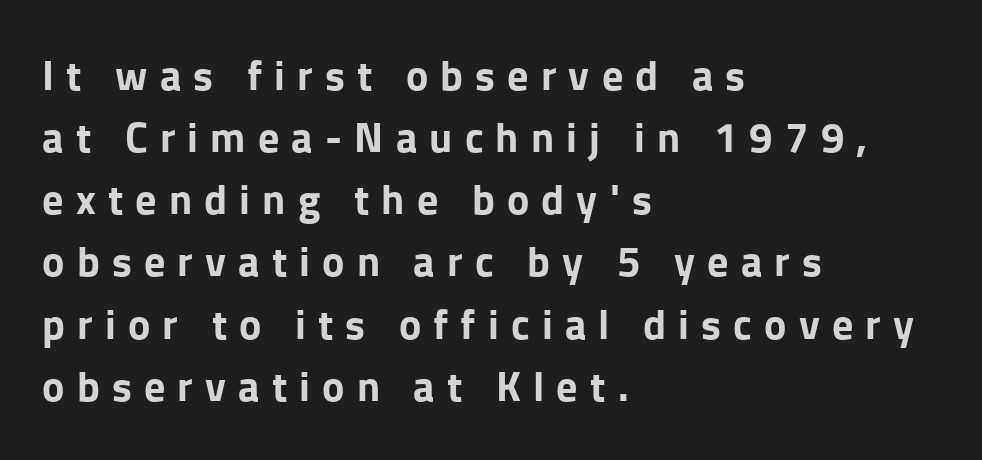
{"serif": "no", "italic": "no", "bold": "yes", "weight": "bold", "width": "normal", "stroke_contrast": "low", "x_height": "medium", "monospaced": "no", "underline": "no", "align": "left", "line_spacing": "normal", "line_spacing_ratio": 1.48, "letter_spacing": "wide", "letter_spacing_em": 0.29, "glyph_px": 42}
